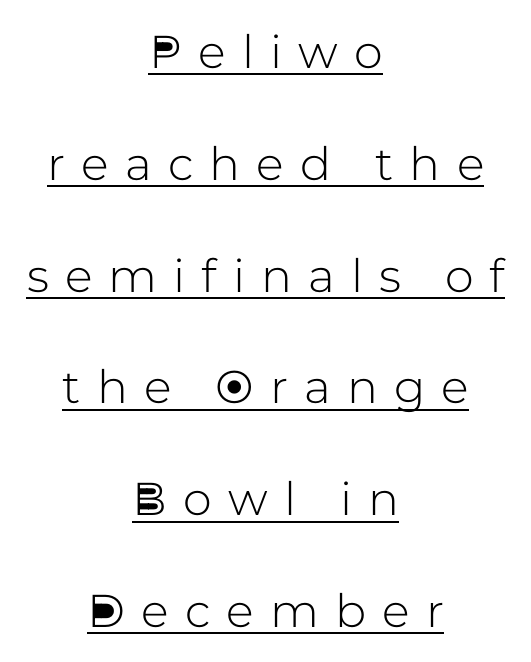
Proportional: the letters do not fall into vertical columns. A typesetter would call this heavily tracked-out type. Typeset on center — no edge is straight. The type family on display is of the sans-serif kind.
